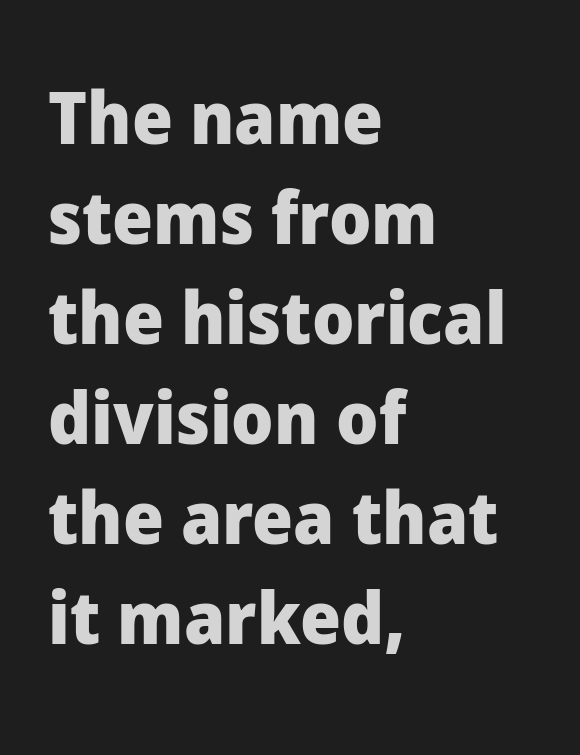
Is the block centered? No — it sits flush against the left margin. The type sits square on the baseline with zero lean. The letters are bold, with thick, heavy strokes. Nothing sits at the stroke ends, so this counts as sans-serif. Honestly, the row spacing looks completely unremarkable. These lines keep a tight, regular rhythm from letter to letter.
